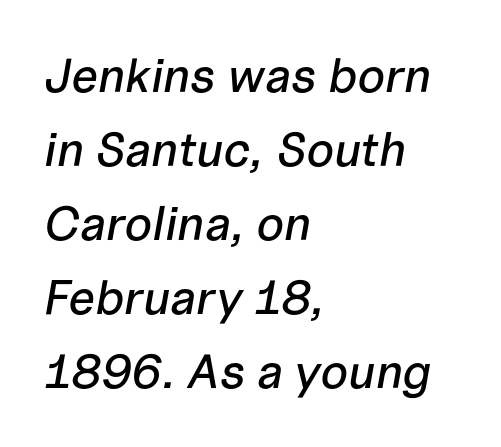
{"italic": "yes", "lean": "right", "slant_degrees": 10, "width": "normal", "stroke_contrast": "low", "x_height": "medium", "monospaced": "no", "underline": "no", "align": "left", "line_spacing": "normal", "line_spacing_ratio": 1.54, "letter_spacing": "normal", "letter_spacing_em": 0.0, "glyph_px": 48}
